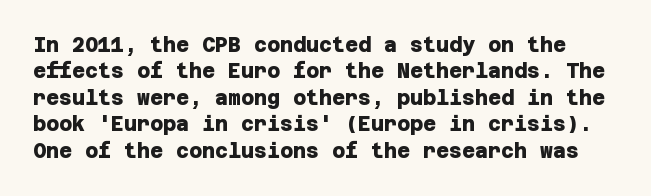
{"bold": "yes", "underline": "no", "line_spacing": "normal", "line_spacing_ratio": 1.32, "letter_spacing": "normal", "letter_spacing_em": 0.0, "glyph_px": 20}
